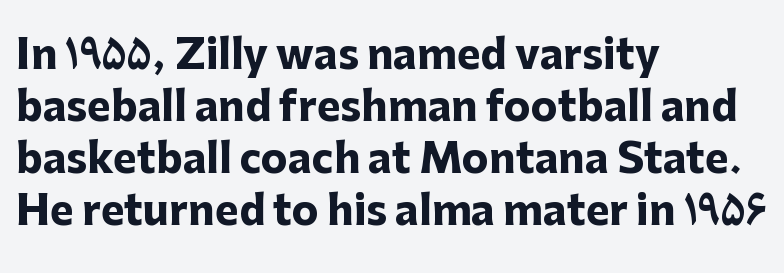
{"serif": "no", "italic": "no", "bold": "yes", "weight": "heavy", "width": "normal", "stroke_contrast": "low", "x_height": "medium", "monospaced": "no", "underline": "no", "align": "left", "line_spacing": "normal", "line_spacing_ratio": 1.3, "letter_spacing": "normal", "letter_spacing_em": 0.0, "glyph_px": 40}
